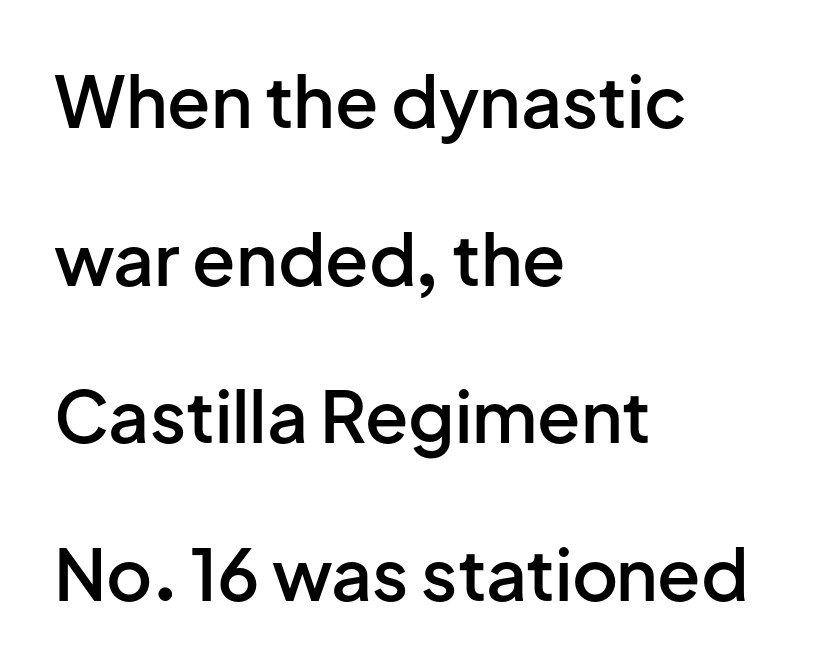
On the weight axis this lands at semibold, roughly 600. Unlike italic type, these characters show no tilt at all. This block would shrink considerably if given ordinary leading; it's expanded now. If you drew a ruler down the left edge, every line would touch it. A typesetter would call this proportional, since set widths differ per character. Each word holds together tightly as a unit, with standard inter-letter gaps.
